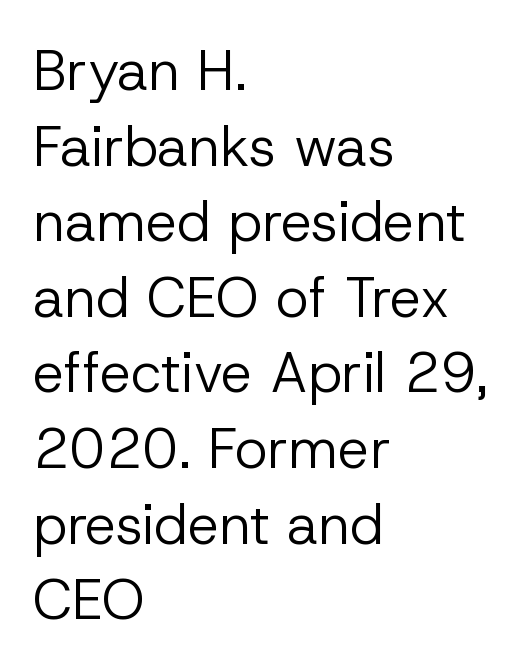
{"serif": "no", "italic": "no", "bold": "no", "weight": "regular", "width": "normal", "stroke_contrast": "low", "x_height": "medium", "monospaced": "no", "underline": "no", "align": "left", "line_spacing": "normal", "line_spacing_ratio": 1.35, "letter_spacing": "normal", "letter_spacing_em": 0.0, "glyph_px": 56}
